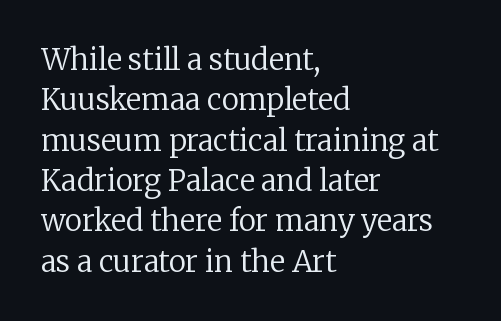
Q: Is the text bold? A: No.
Q: Is the text italic (slanted)? A: No, it is upright.
Q: Is the typeface a serif or a sans-serif typeface? A: Serif.
Q: Is the text underlined? A: No.
Q: How is the paragraph aligned? A: Left-aligned.
Q: Is the spacing between letters normal or unusually wide? A: Normal.
Q: Is the spacing between lines tight, normal or loose? A: Normal.
Q: Width (condensed, normal, or wide)? A: Normal.
Q: Stroke contrast? A: Low.
Q: x-height? A: Medium.
Q: Monospaced? A: No.
